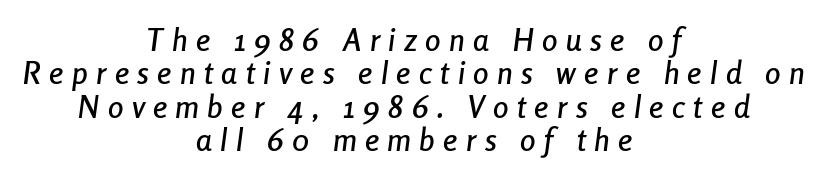
{"italic": "yes", "lean": "right", "slant_degrees": 8, "width": "condensed", "stroke_contrast": "low", "x_height": "medium", "monospaced": "no", "underline": "no", "align": "center", "line_spacing": "tight", "line_spacing_ratio": 1.08, "letter_spacing": "wide", "letter_spacing_em": 0.27, "glyph_px": 31}
